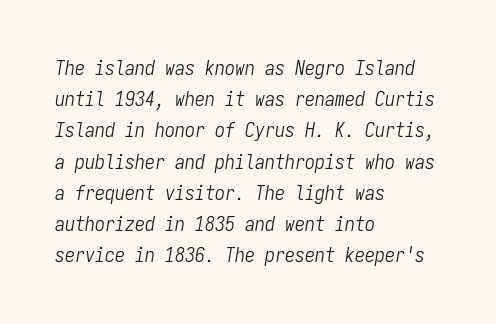
The letterforms sit shoulder to shoulder at normal distance. Does the copy run flush right? No — it runs flush left. If you measured baseline to baseline, you'd find a middling distance. Underlining? Definitely not there. A typesetter would mark this as italic.
